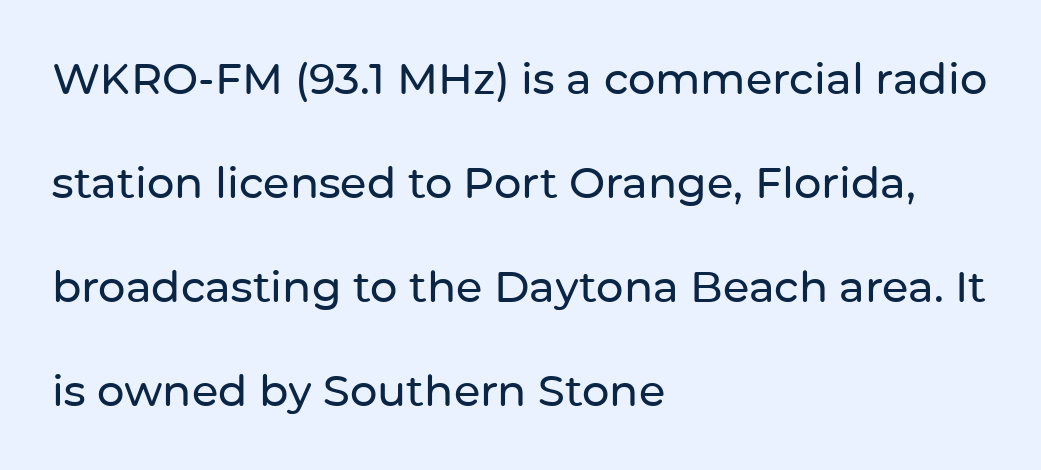
{"serif": "no", "italic": "no", "width": "normal", "stroke_contrast": "low", "x_height": "medium", "monospaced": "no", "underline": "no", "align": "left", "line_spacing": "loose", "line_spacing_ratio": 2.42, "letter_spacing": "normal", "letter_spacing_em": 0.0, "glyph_px": 43}
